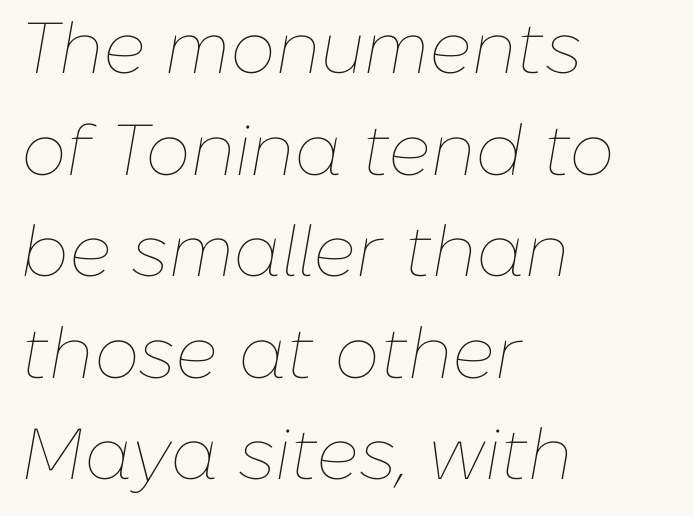
Posture: slanted. Caption: standard tracking, unaltered. Stroke thickness stays within the range of a standard reading face or lighter. The setting favours the left margin, as ordinary paragraphs usually do. The letters advance in unequal steps, a hallmark of proportional type.
